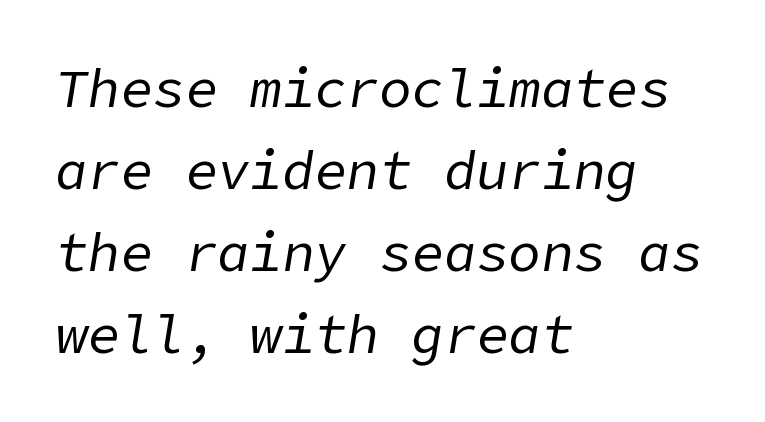
Q: Is the text bold? A: No.
Q: Is the text italic (slanted)? A: Yes, it leans right by about 9 degrees.
Q: Is the text underlined? A: No.
Q: How is the paragraph aligned? A: Left-aligned.
Q: Is the spacing between letters normal or unusually wide? A: Normal.
Q: Is the spacing between lines tight, normal or loose? A: Normal.
Q: Width (condensed, normal, or wide)? A: Normal.
Q: Stroke contrast? A: Low.
Q: x-height? A: Medium.
